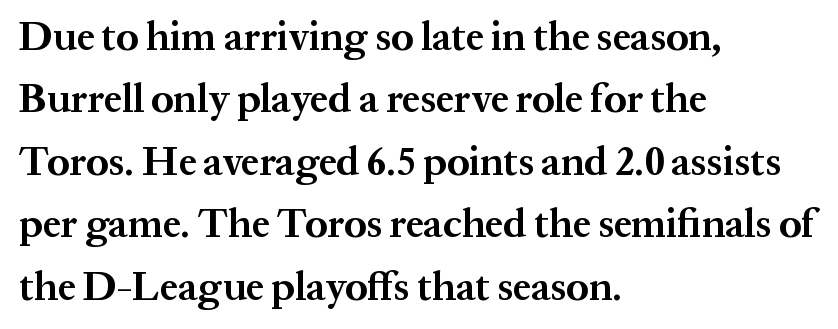
The image shows 40 px bold serif type, upright; set left-aligned, normal line spacing (1.56x), normal letter spacing, not underlined; medium stroke contrast and a medium x-height.
